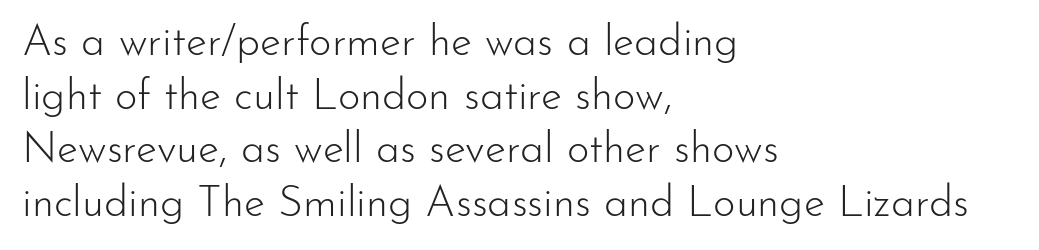
Plain, unruled lines of type. Designer's note — italics off, roman on. These lines are rendered in a variable-pitch font. Each line starts at the same left margin while the right side varies. Observe the ordinary spacing: letters are neighbours, not strangers.
